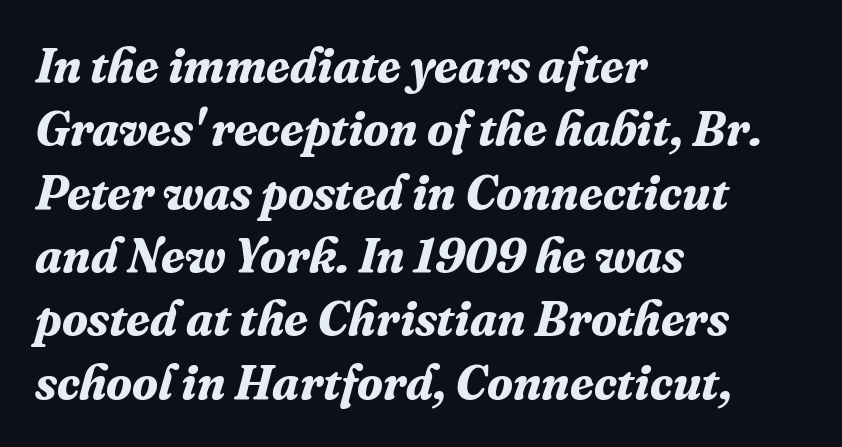
Q: Is the text bold? A: Yes.
Q: Is the text italic (slanted)? A: Yes, it leans right by about 16 degrees.
Q: Is the typeface a serif or a sans-serif typeface? A: Serif.
Q: Is the text underlined? A: No.
Q: How is the paragraph aligned? A: Left-aligned.
Q: Is the spacing between letters normal or unusually wide? A: Normal.
Q: Is the spacing between lines tight, normal or loose? A: Normal.
Q: Width (condensed, normal, or wide)? A: Normal.
Q: Stroke contrast? A: Medium.
Q: x-height? A: Medium.
Q: Monospaced? A: No.
